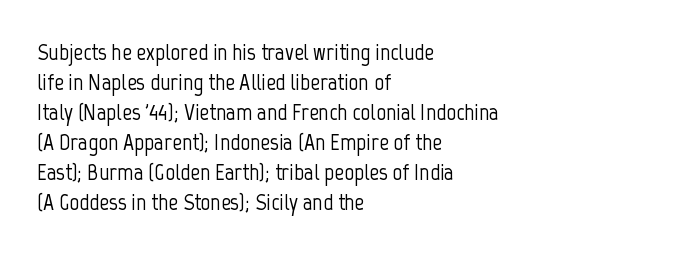
Q: Is the text italic (slanted)? A: No, it is upright.
Q: Is the text underlined? A: No.
Q: How is the paragraph aligned? A: Left-aligned.
Q: Is the spacing between letters normal or unusually wide? A: Normal.
Q: Is the spacing between lines tight, normal or loose? A: Normal.
